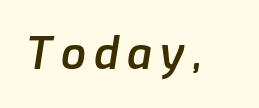
{"italic": "yes", "lean": "right", "slant_degrees": 9, "bold": "semi", "weight": "semibold", "width": "normal", "stroke_contrast": "low", "x_height": "medium", "monospaced": "no", "underline": "no", "glyph_px": 44}
